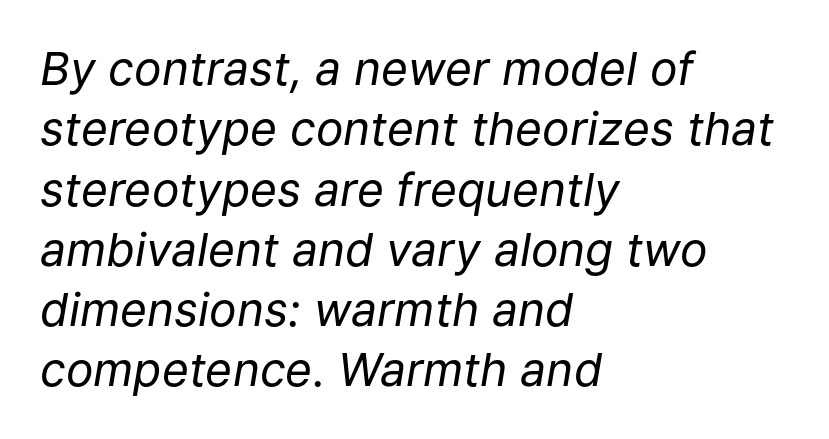
The face used here is proportionally spaced, like ordinary book or web type. On a weight scale, this lands at 450 or below. Glance below the letters and you will spot only blank space. The gaps between neighbouring characters are ordinary and unremarkable.
